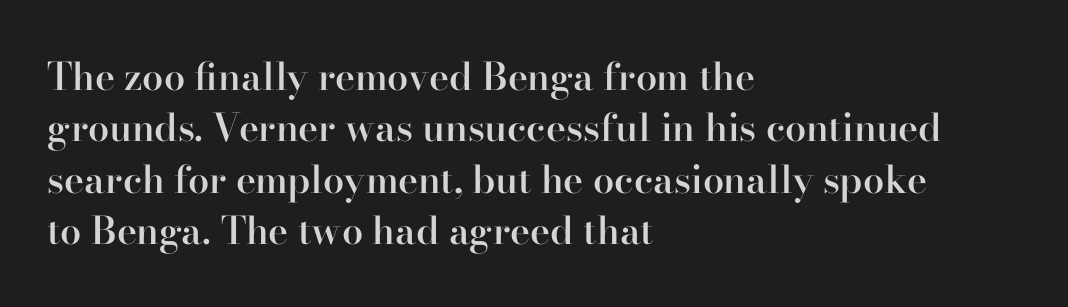
The image shows 38 px semibold serif type, upright; set left-aligned, normal line spacing (1.35x), normal letter spacing, not underlined; high stroke contrast and a small x-height.
